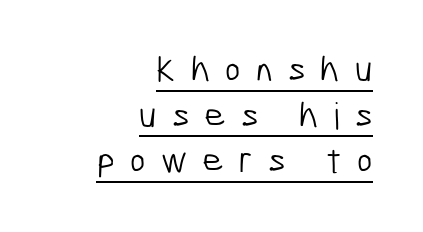
The image shows 37 px light, condensed sans-serif type; set right-aligned, line spacing 1.23x, unusually wide letter spacing (+0.41 em), underlined; low stroke contrast and a medium x-height.
